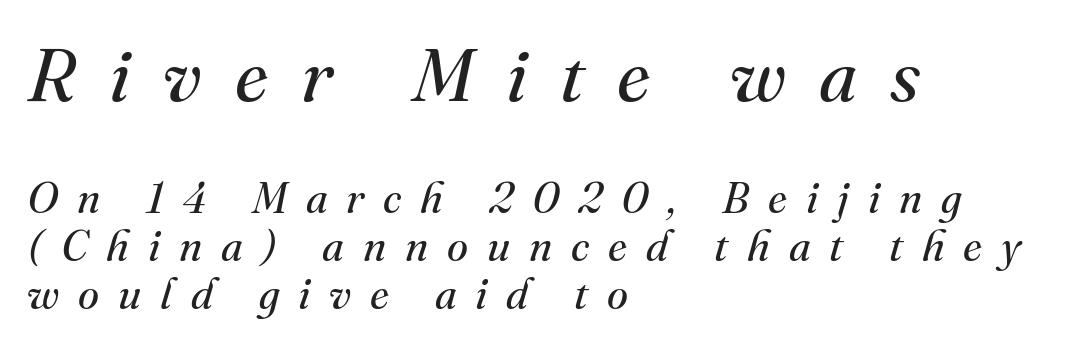
Is the type slanted? Yes — the strokes lean at a clear angle. The space between consecutive lines is stingy. This rendering widens character spacing well past its baseline value. To sum up the face: it has serifs.
